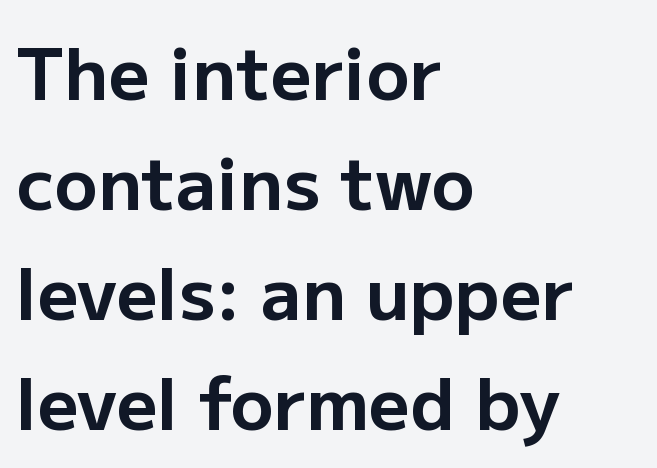
The image shows 72 px bold sans-serif type, upright; set left-aligned, normal line spacing (1.53x), normal letter spacing, not underlined; low stroke contrast and a medium x-height.
